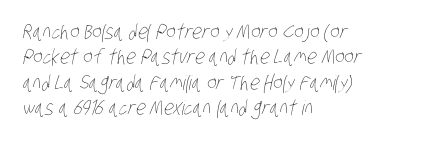
Between one letter and the next there's only the usual sliver of space. Weight: regular or lighter. One glance says typical: line gaps are just what's usual. The paragraph has a hard left edge and a soft right edge.
